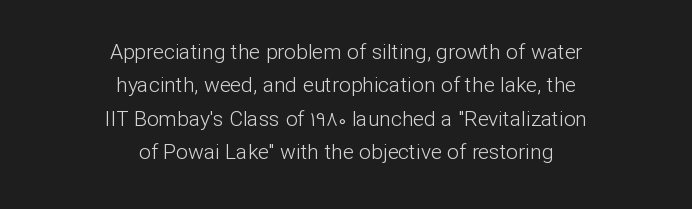
Q: Is the text bold? A: No.
Q: Is the text italic (slanted)? A: No, it is upright.
Q: Is the text underlined? A: No.
Q: How is the paragraph aligned? A: Centered.
Q: Is the spacing between letters normal or unusually wide? A: Normal.
Q: Is the spacing between lines tight, normal or loose? A: Normal.
